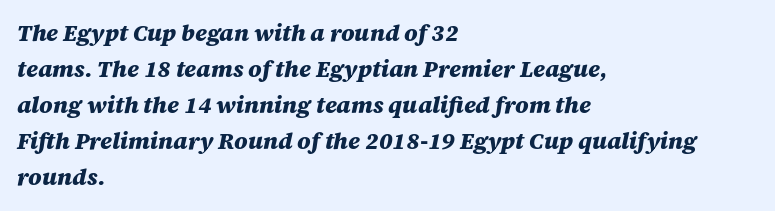
{"italic": "yes", "lean": "right", "slant_degrees": 12, "bold": "yes", "underline": "no", "align": "left", "line_spacing": "normal", "line_spacing_ratio": 1.57, "letter_spacing": "normal", "letter_spacing_em": 0.0, "glyph_px": 23}
